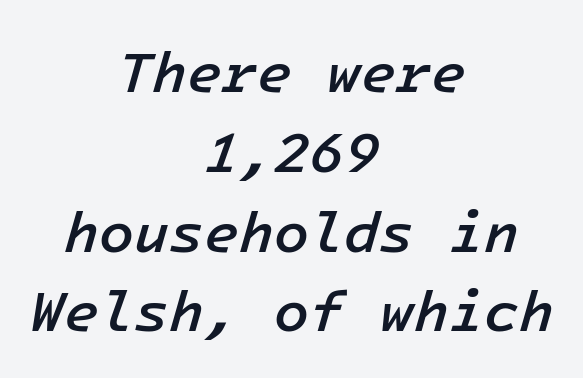
Q: Is the text bold? A: Semi-bold.
Q: Is the text italic (slanted)? A: Yes, it leans right by about 16 degrees.
Q: Is the text underlined? A: No.
Q: How is the paragraph aligned? A: Centered.
Q: Is the spacing between letters normal or unusually wide? A: Normal.
Q: Is the spacing between lines tight, normal or loose? A: Normal.
Q: Width (condensed, normal, or wide)? A: Normal.
Q: Stroke contrast? A: Low.
Q: x-height? A: Medium.
